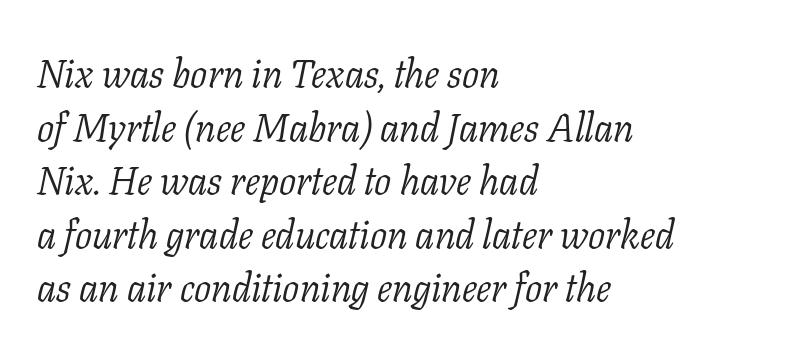
{"serif": "yes", "italic": "yes", "lean": "right", "slant_degrees": 11, "bold": "no", "weight": "light", "width": "normal", "stroke_contrast": "low", "x_height": "medium", "monospaced": "no", "underline": "no", "align": "left", "line_spacing": "normal", "line_spacing_ratio": 1.34, "letter_spacing": "normal", "letter_spacing_em": 0.0, "glyph_px": 40}
